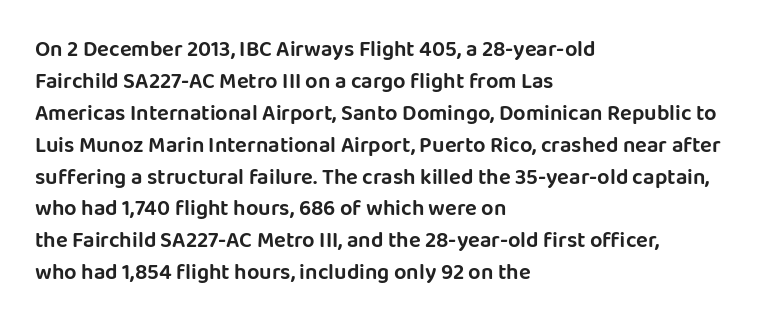
{"italic": "no", "underline": "no", "align": "left", "line_spacing": "normal", "line_spacing_ratio": 1.45, "letter_spacing": "normal", "letter_spacing_em": 0.0, "glyph_px": 22}
